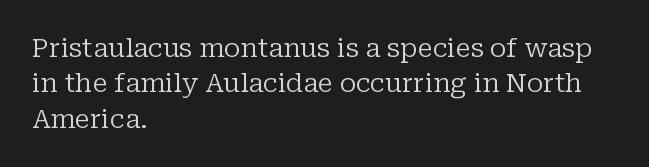
Q: Is the text bold? A: No.
Q: Is the text italic (slanted)? A: No, it is upright.
Q: Is the text underlined? A: No.
Q: How is the paragraph aligned? A: Left-aligned.
Q: Is the spacing between letters normal or unusually wide? A: Normal.
Q: Is the spacing between lines tight, normal or loose? A: Normal.
